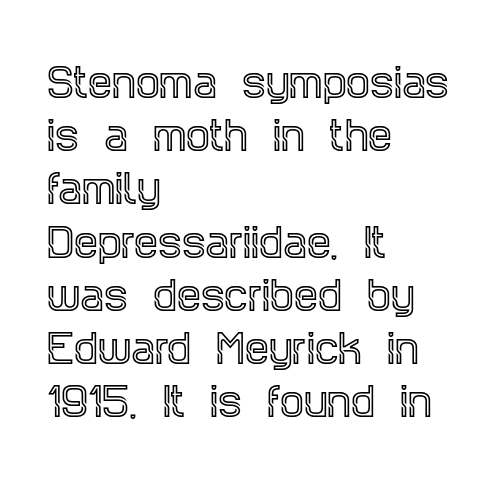
The image shows 38 px condensed serif type, upright; set left-aligned, normal line spacing (1.4x), normal letter spacing, not underlined; a large x-height.
